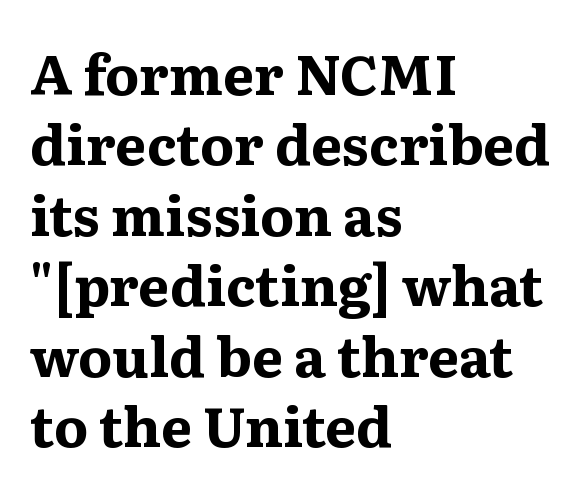
The image shows 55 px bold, wide serif type, upright; set left-aligned, normal line spacing (1.28x), normal letter spacing, not underlined; medium stroke contrast and a medium x-height.
